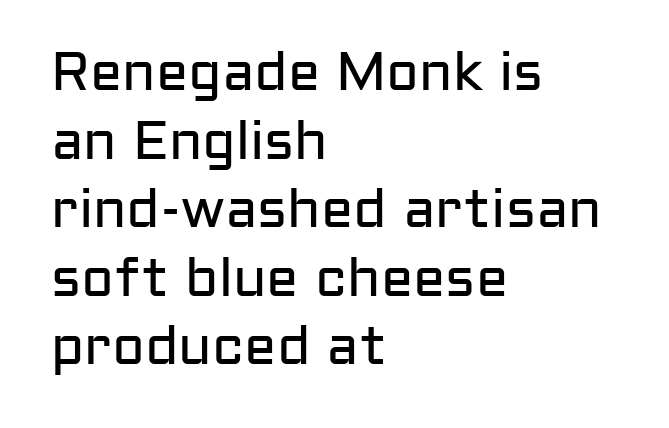
Heaviness? Minimal to ordinary, like unemphasized prose. Designer's note — italics off, roman on. Normally led — the rows are evenly, conventionally spaced. If you drew a ruler down the left edge, every line would touch it.
